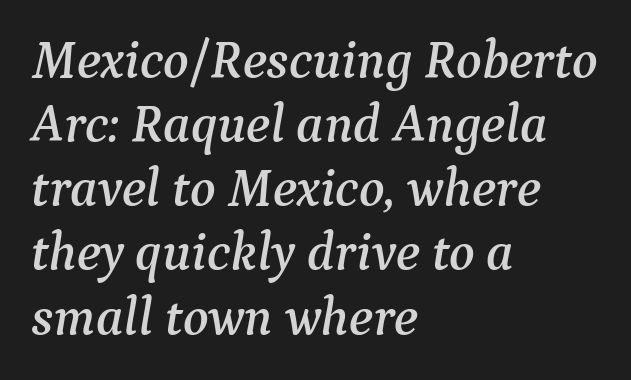
The image shows 53 px serif type, italic (leaning right); set left-aligned, line spacing 1.21x, normal letter spacing, not underlined; medium stroke contrast and a medium x-height.
